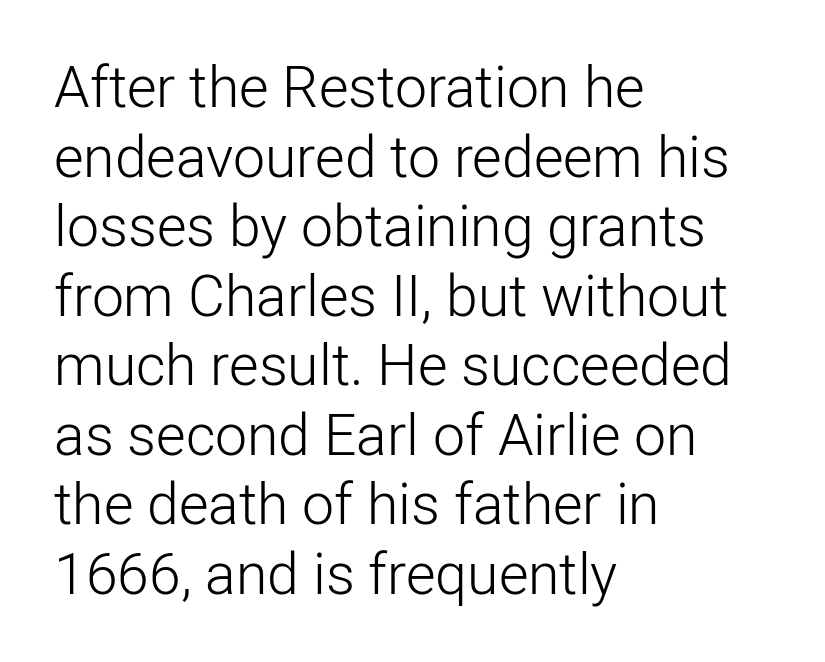
{"serif": "no", "italic": "no", "bold": "no", "weight": "light", "width": "normal", "stroke_contrast": "low", "x_height": "medium", "monospaced": "no", "underline": "no", "align": "left", "line_spacing_ratio": 1.22, "letter_spacing": "normal", "letter_spacing_em": 0.0, "glyph_px": 57}
